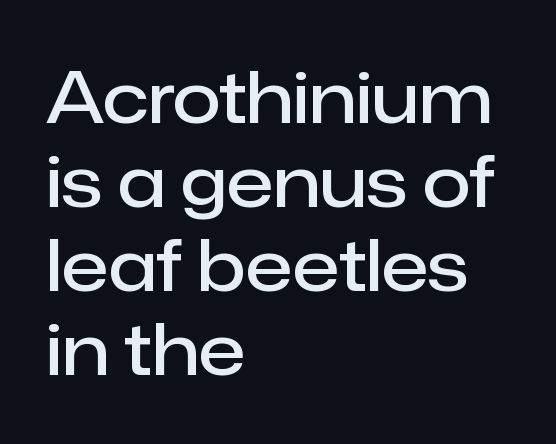
The image shows 70 px semibold sans-serif type, upright; set left-aligned, line spacing 1.2x, normal letter spacing, not underlined; low stroke contrast and a medium x-height.
